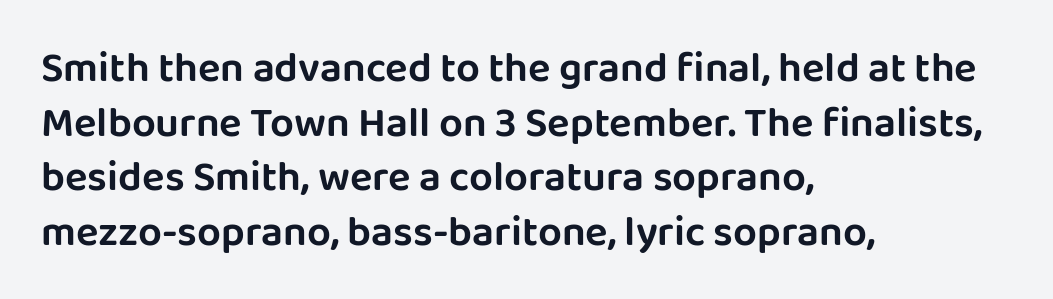
{"serif": "no", "italic": "no", "width": "normal", "stroke_contrast": "low", "x_height": "large", "monospaced": "no", "underline": "no", "align": "left", "line_spacing": "normal", "line_spacing_ratio": 1.3, "letter_spacing": "normal", "letter_spacing_em": 0.0, "glyph_px": 42}
